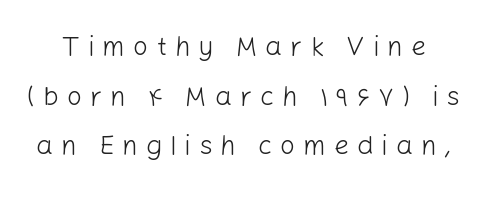
The image shows 27 px text type, upright; set line spacing 1.84x, unusually wide letter spacing (+0.29 em), not underlined.
